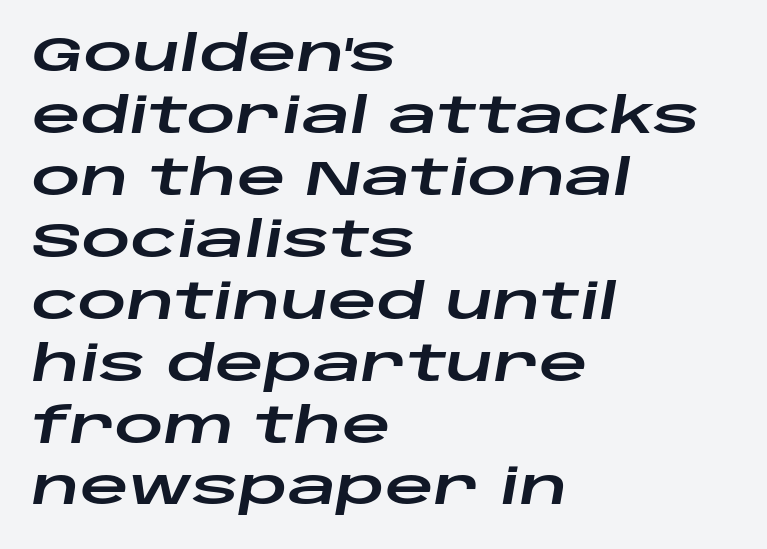
{"italic": "yes", "lean": "right", "slant_degrees": 10, "width": "wide", "stroke_contrast": "low", "x_height": "large", "monospaced": "no", "underline": "no", "align": "left", "line_spacing": "normal", "line_spacing_ratio": 1.29, "letter_spacing": "normal", "letter_spacing_em": 0.0, "glyph_px": 48}
